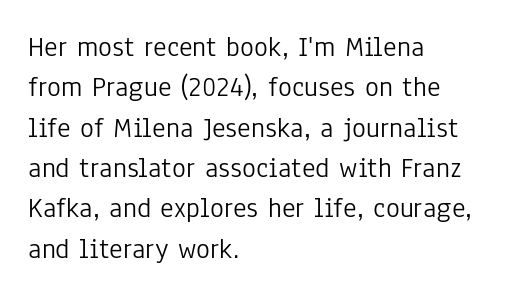
Q: Is the text bold? A: No.
Q: Is the text italic (slanted)? A: No, it is upright.
Q: Is the typeface a serif or a sans-serif typeface? A: Sans-serif.
Q: Is the text underlined? A: No.
Q: How is the paragraph aligned? A: Left-aligned.
Q: Is the spacing between letters normal or unusually wide? A: Normal.
Q: Is the spacing between lines tight, normal or loose? A: Normal.
Q: Width (condensed, normal, or wide)? A: Condensed.
Q: Stroke contrast? A: Low.
Q: x-height? A: Medium.
Q: Monospaced? A: No.
